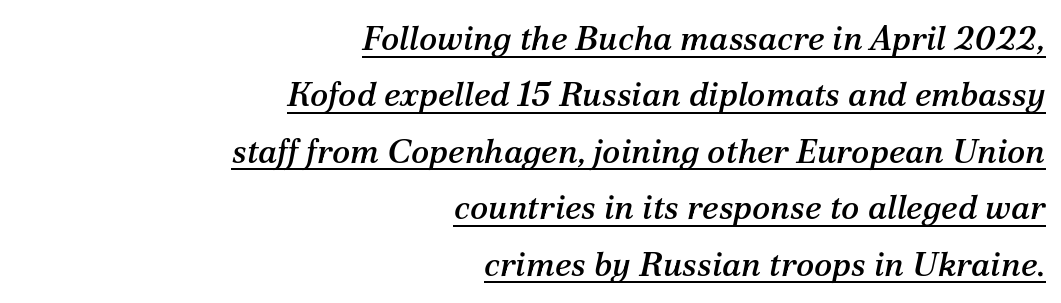
Q: Is the text italic (slanted)? A: Yes, it leans right by about 12 degrees.
Q: Is the typeface a serif or a sans-serif typeface? A: Serif.
Q: Is the text underlined? A: Yes.
Q: How is the paragraph aligned? A: Right-aligned.
Q: Is the spacing between letters normal or unusually wide? A: Normal.
Q: Is the spacing between lines tight, normal or loose? A: Normal.
Q: Width (condensed, normal, or wide)? A: Normal.
Q: Stroke contrast? A: Medium.
Q: x-height? A: Medium.
Q: Monospaced? A: No.
